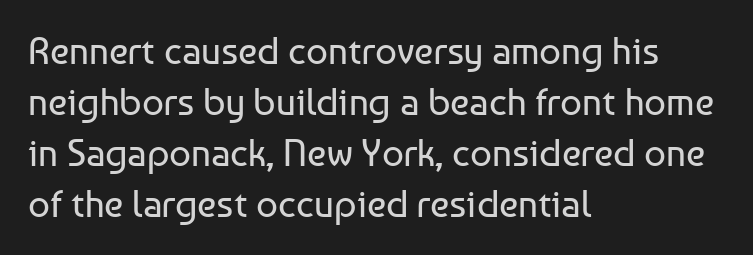
Rule under the text: the space is simply empty. Standard letterfit; no display-style spreading of the glyphs. To sum up the face: it is a sans, with no serifs. A typesetter would call this proportional, since set widths differ per character.
